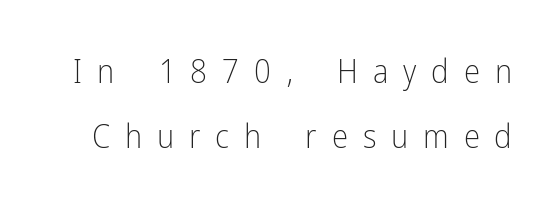
The image shows 33 px light, condensed sans-serif type, upright; set loose line spacing (1.97x), unusually wide letter spacing (+0.45 em), not underlined; low stroke contrast and a medium x-height.
